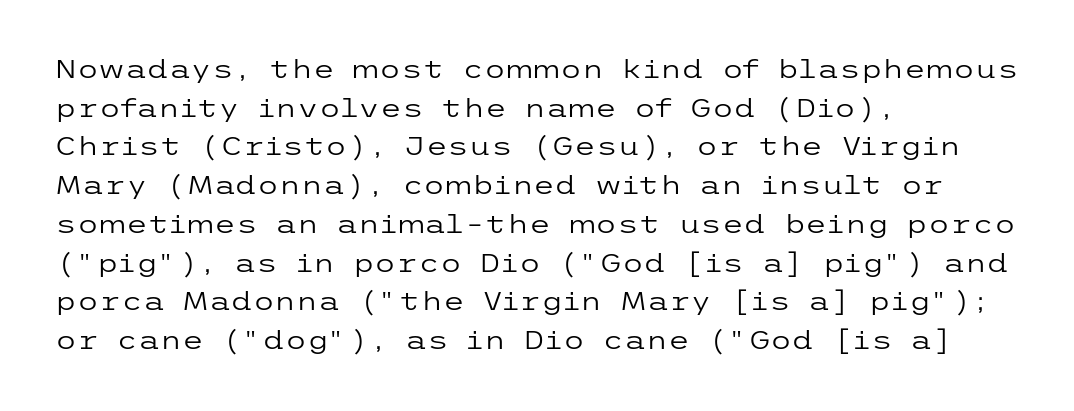
The image shows 25 px text type, upright; set left-aligned, normal line spacing (1.55x), normal letter spacing, not underlined.
